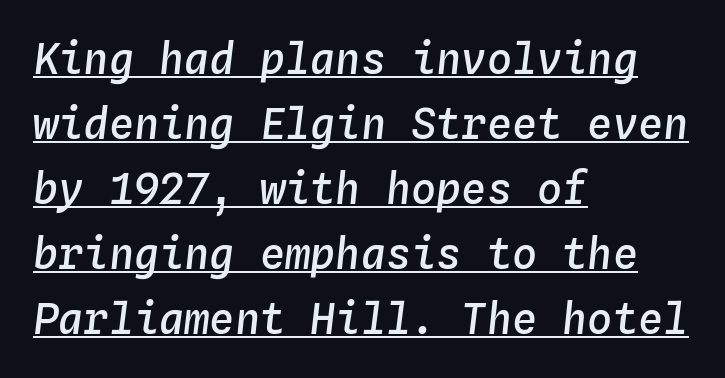
The image shows 42 px semibold type, italic (leaning right), monospaced; set left-aligned, normal line spacing (1.55x), normal letter spacing, underlined; low stroke contrast and a medium x-height.
